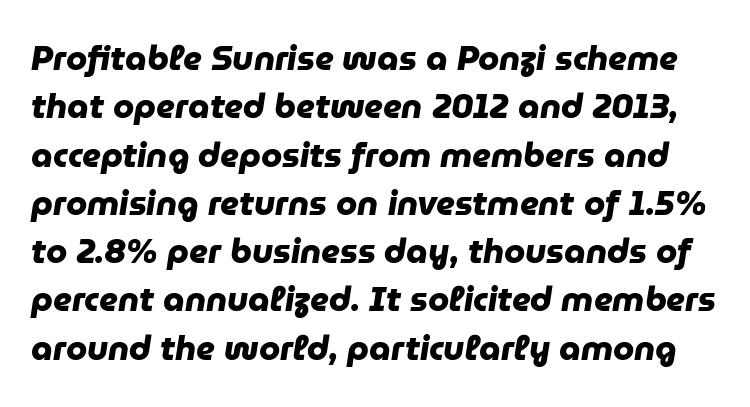
{"serif": "no", "bold": "yes", "weight": "heavy", "width": "normal", "stroke_contrast": "low", "x_height": "medium", "monospaced": "no", "underline": "no", "line_spacing": "normal", "line_spacing_ratio": 1.42, "letter_spacing": "normal", "letter_spacing_em": 0.0, "glyph_px": 34}
